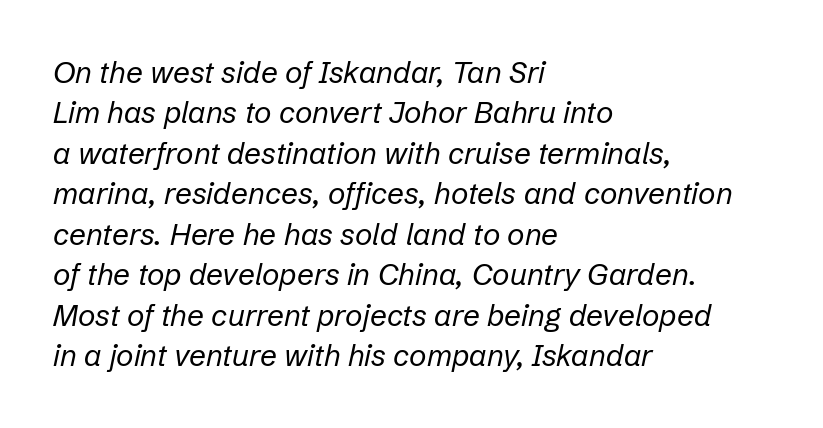
{"italic": "yes", "lean": "right", "slant_degrees": 12, "bold": "no", "weight": "regular", "width": "normal", "stroke_contrast": "low", "x_height": "medium", "monospaced": "no", "underline": "no", "align": "left", "line_spacing": "normal", "line_spacing_ratio": 1.35, "letter_spacing": "normal", "letter_spacing_em": 0.0, "glyph_px": 30}
